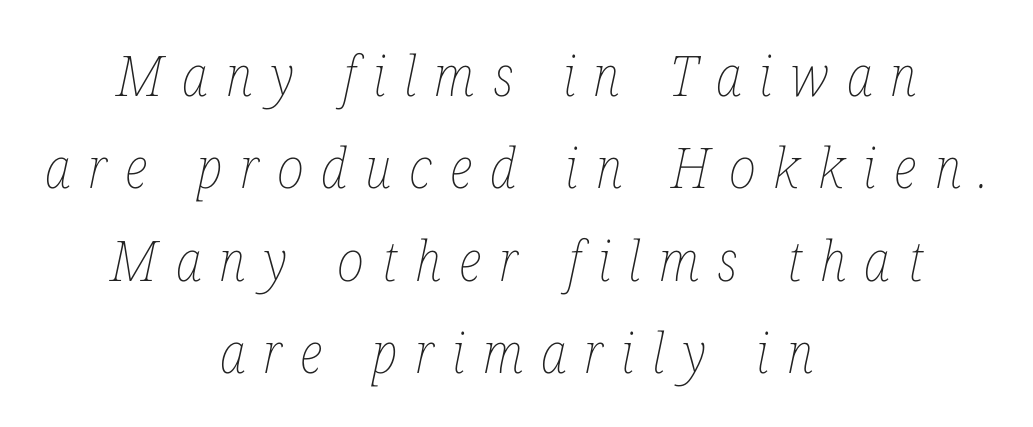
The image shows 56 px thin, condensed type, italic (leaning right); set centered, normal line spacing (1.65x), unusually wide letter spacing (+0.32 em), not underlined; low stroke contrast and a medium x-height.
